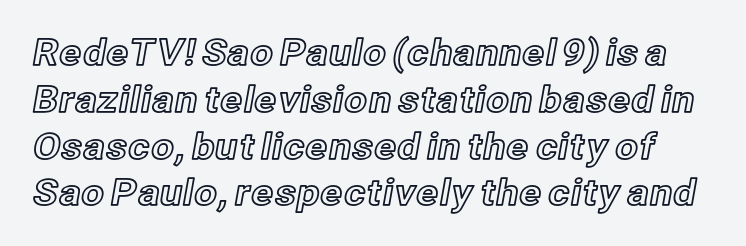
The image shows 36 px text type; set normal line spacing (1.3x), normal letter spacing, not underlined; a medium x-height.
